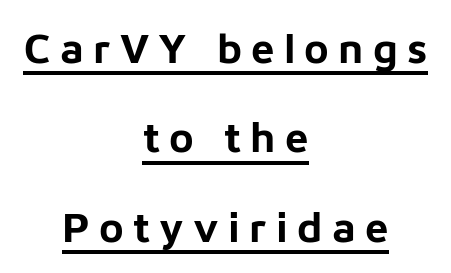
Q: Is the text bold? A: Yes.
Q: Is the text italic (slanted)? A: No, it is upright.
Q: Is the typeface a serif or a sans-serif typeface? A: Sans-serif.
Q: Is the text underlined? A: Yes.
Q: How is the paragraph aligned? A: Centered.
Q: Is the spacing between letters normal or unusually wide? A: Unusually wide.
Q: Is the spacing between lines tight, normal or loose? A: Loose.
Q: Width (condensed, normal, or wide)? A: Normal.
Q: Stroke contrast? A: Low.
Q: x-height? A: Medium.
Q: Monospaced? A: No.
